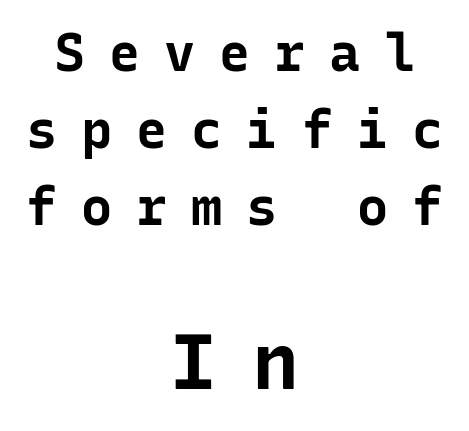
Q: Is the text bold? A: Yes.
Q: Is the text italic (slanted)? A: No, it is upright.
Q: Is the typeface a serif or a sans-serif typeface? A: Sans-serif.
Q: Is the text underlined? A: No.
Q: How is the paragraph aligned? A: Centered.
Q: Is the spacing between letters normal or unusually wide? A: Unusually wide.
Q: Is the spacing between lines tight, normal or loose? A: Normal.
Q: Which block of text is set in a larger size, the first (top) or the second (bottom)? A: The second (bottom) one.
Q: Width (condensed, normal, or wide)? A: Normal.
Q: Stroke contrast? A: Low.
Q: x-height? A: Medium.
Q: Monospaced? A: Yes.
